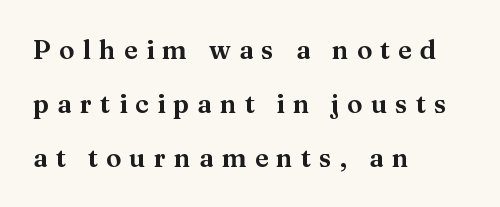
The image shows 26 px text type, upright; set left-aligned, loose line spacing (2.07x), unusually wide letter spacing (+0.31 em), not underlined.
